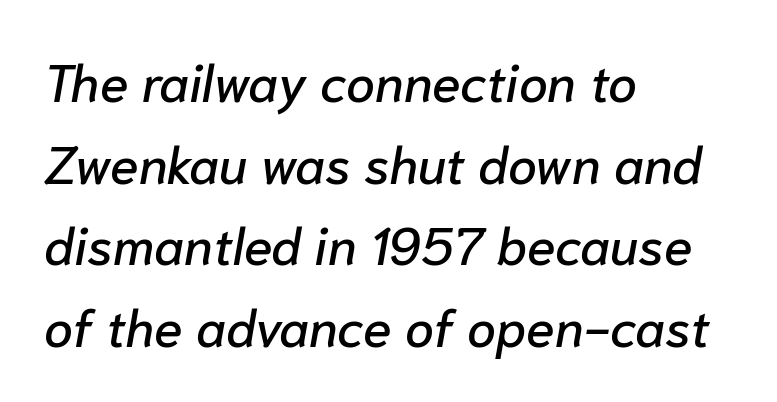
{"italic": "yes", "lean": "right", "slant_degrees": 10, "width": "normal", "stroke_contrast": "low", "x_height": "medium", "monospaced": "no", "underline": "no", "align": "left", "line_spacing": "normal", "line_spacing_ratio": 1.57, "letter_spacing": "normal", "letter_spacing_em": 0.0, "glyph_px": 52}
